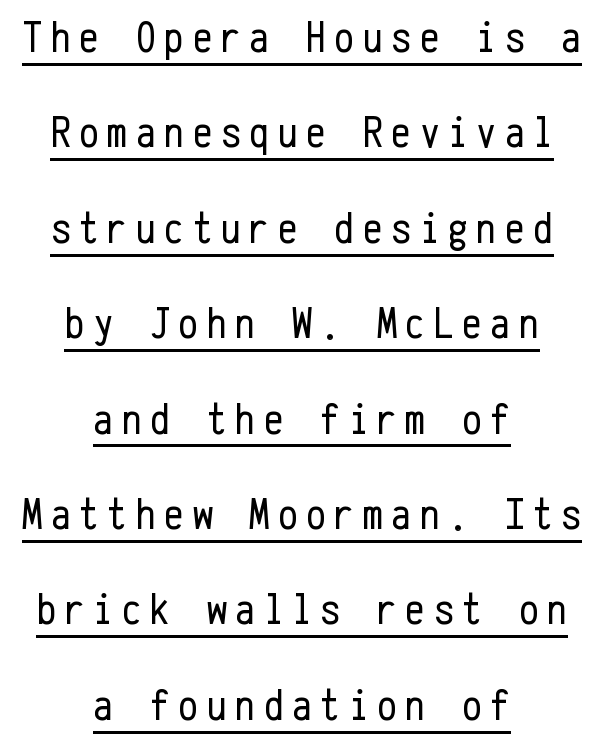
{"serif": "no", "italic": "no", "bold": "no", "weight": "regular", "width": "condensed", "stroke_contrast": "low", "x_height": "medium", "monospaced": "yes", "underline": "yes", "align": "center", "line_spacing": "loose", "line_spacing_ratio": 2.12, "glyph_px": 45}
